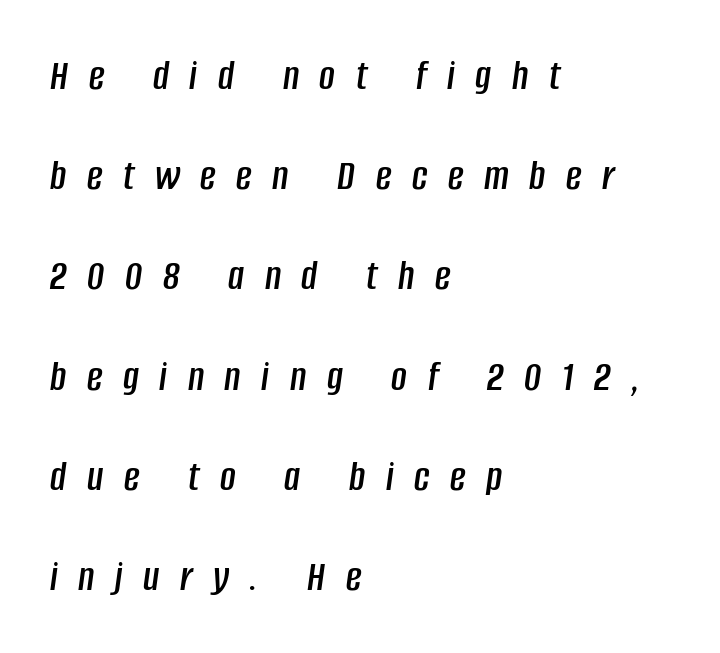
The image shows 43 px condensed type, italic (leaning right); set left-aligned, loose line spacing (2.33x), unusually wide letter spacing (+0.48 em), not underlined; low stroke contrast and a large x-height.
